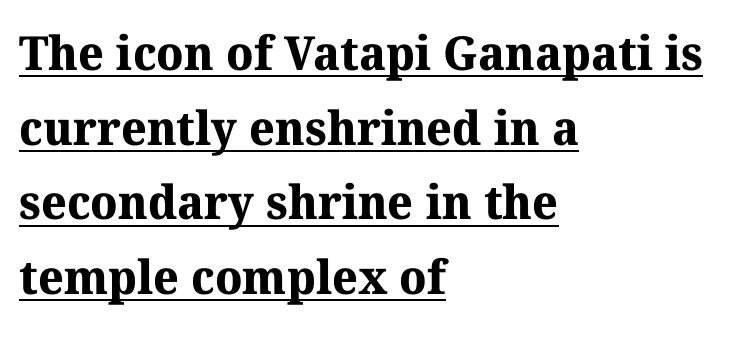
Q: Is the text bold? A: Yes.
Q: Is the typeface a serif or a sans-serif typeface? A: Serif.
Q: Is the text underlined? A: Yes.
Q: How is the paragraph aligned? A: Left-aligned.
Q: Is the spacing between letters normal or unusually wide? A: Normal.
Q: Is the spacing between lines tight, normal or loose? A: Normal.
Q: Width (condensed, normal, or wide)? A: Normal.
Q: Stroke contrast? A: Medium.
Q: x-height? A: Medium.
Q: Monospaced? A: No.
